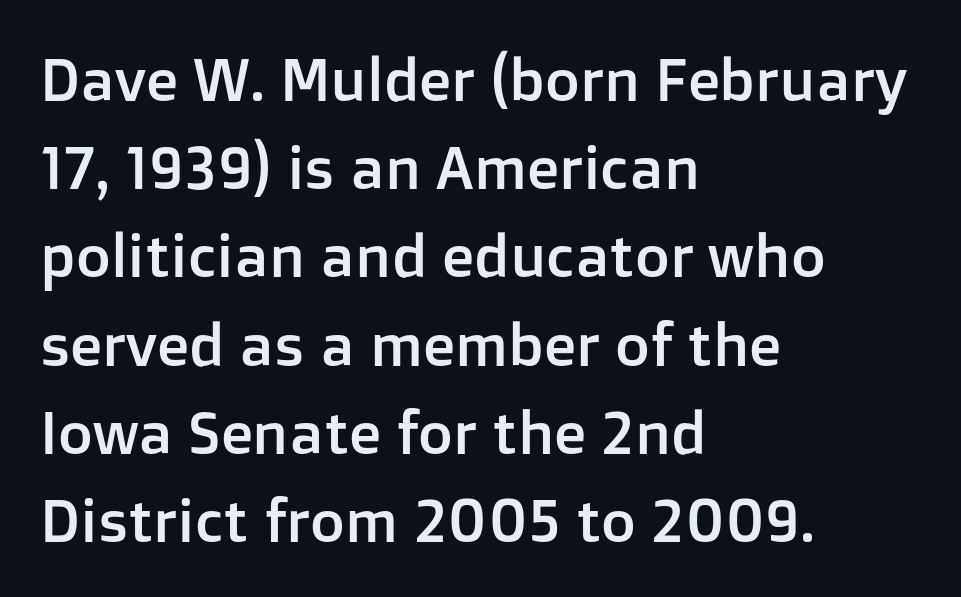
The image shows 60 px sans-serif type, upright; set left-aligned, normal line spacing (1.47x), normal letter spacing, not underlined; low stroke contrast and a medium x-height.
